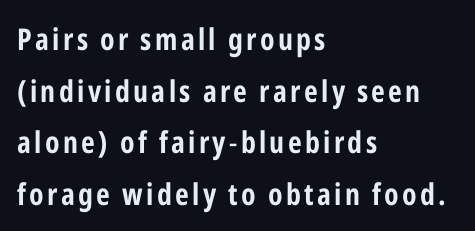
The image shows 30 px condensed sans-serif type, upright; set left-aligned, line spacing 1.72x, not underlined; low stroke contrast and a medium x-height.
